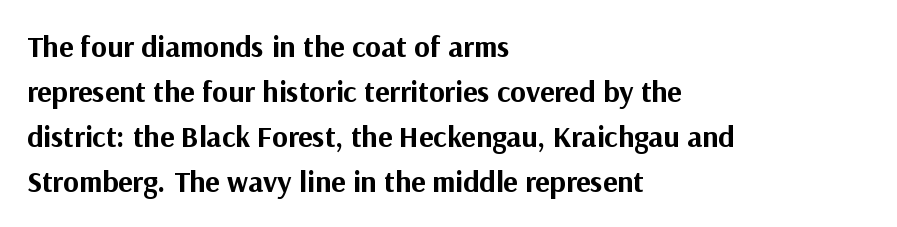
The text block is weighted toward the left margin, trailing off unevenly rightward. Nope, not italic — everything's standing straight. Bare-footed words on every line. The letters advance in unequal steps, a hallmark of proportional type.
